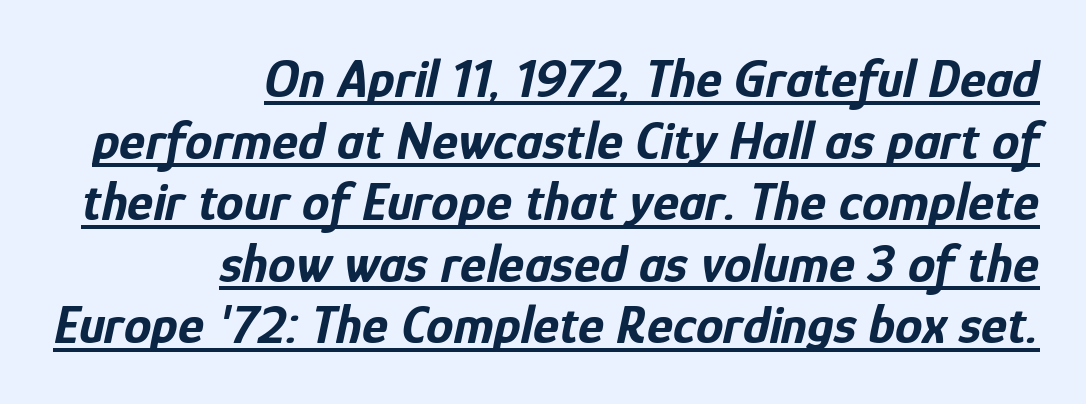
The rendering anchors every line to the right-hand side. The leading is snug, giving the passage a crowded texture. Proportional: the letters do not fall into vertical columns. Posture: slanted. Does extra space separate the letters? No, they use regular spacing.
